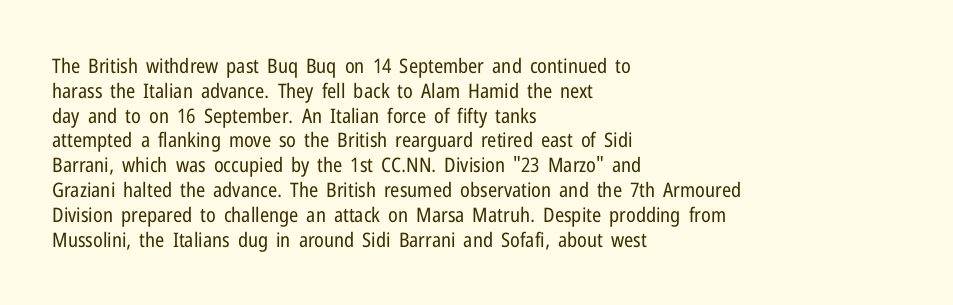
{"italic": "no", "bold": "no", "underline": "no", "align": "left", "line_spacing_ratio": 1.24, "letter_spacing": "normal", "letter_spacing_em": 0.0, "glyph_px": 20}
